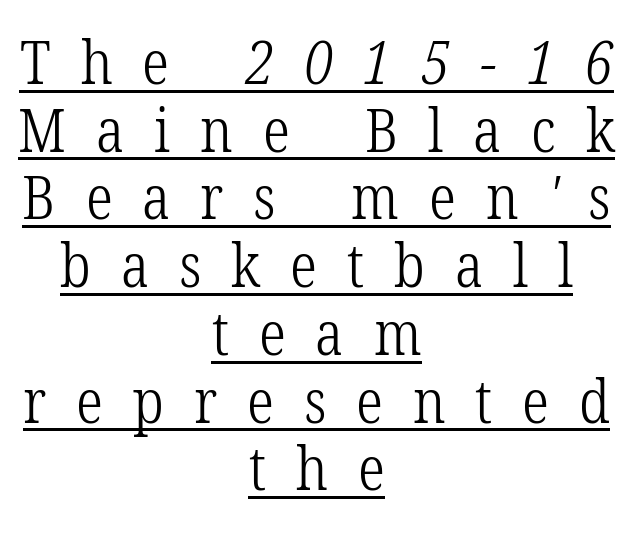
{"serif": "yes", "bold": "no", "weight": "light", "width": "condensed", "stroke_contrast": "low", "x_height": "medium", "monospaced": "no", "underline": "yes", "align": "center", "line_spacing": "tight", "line_spacing_ratio": 1.11, "letter_spacing": "wide", "letter_spacing_em": 0.49, "glyph_px": 61}
